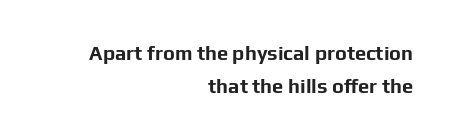
Descenders are the only things crossing below the line. The block of text has a typical density, with ordinary space between rows. Caption: multi-line text, flush right, ragged left. Each word holds together tightly as a unit, with standard inter-letter gaps. Does the weight exceed regular? Yes, all the way to bold.
